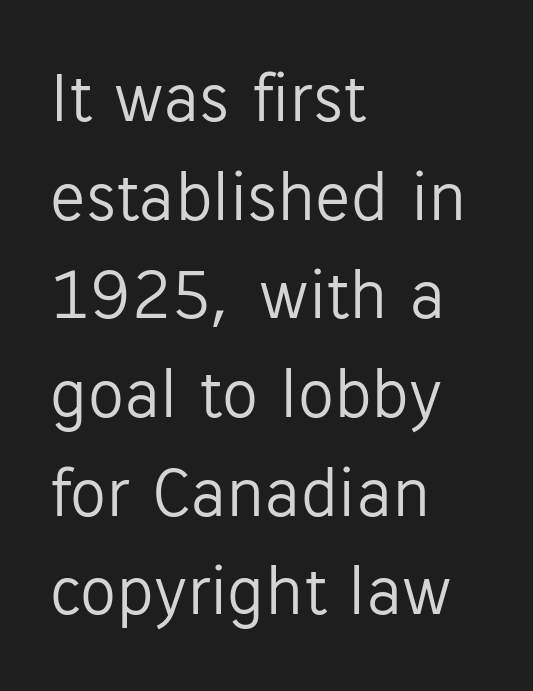
Q: Is the text bold? A: No.
Q: Is the text italic (slanted)? A: No, it is upright.
Q: Is the typeface a serif or a sans-serif typeface? A: Sans-serif.
Q: Is the text underlined? A: No.
Q: How is the paragraph aligned? A: Left-aligned.
Q: Is the spacing between letters normal or unusually wide? A: Normal.
Q: Is the spacing between lines tight, normal or loose? A: Normal.
Q: Width (condensed, normal, or wide)? A: Normal.
Q: Stroke contrast? A: Low.
Q: x-height? A: Medium.
Q: Monospaced? A: No.
